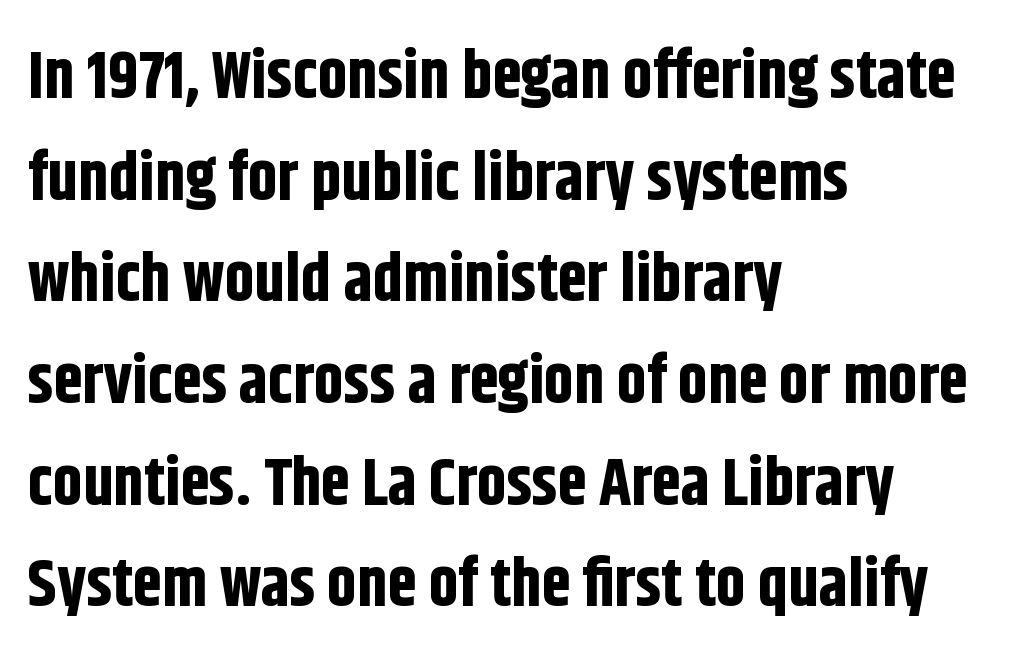
The image shows 66 px bold, condensed sans-serif type, upright; set left-aligned, normal line spacing (1.54x), normal letter spacing, not underlined; low stroke contrast and a large x-height.
